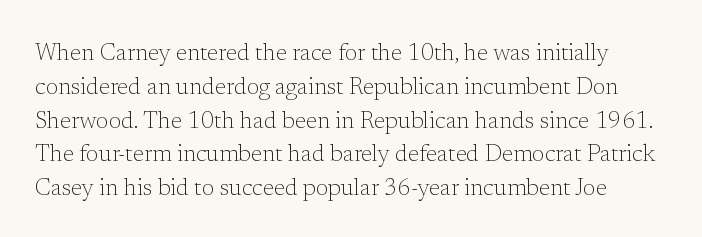
Q: Is the text bold? A: No.
Q: Is the text italic (slanted)? A: No, it is upright.
Q: Is the text underlined? A: No.
Q: Is the spacing between letters normal or unusually wide? A: Normal.
Q: Is the spacing between lines tight, normal or loose? A: Normal.
